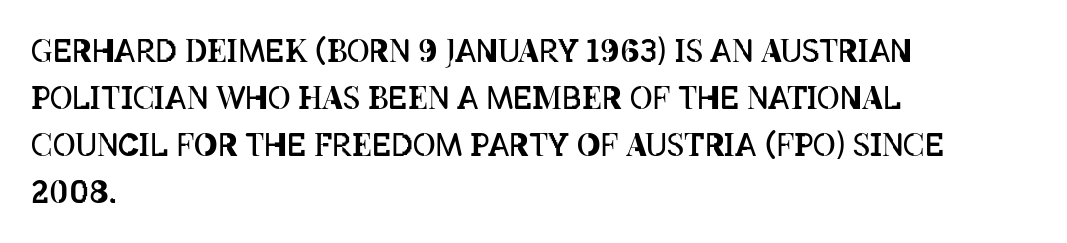
The image shows 31 px regular-weight, condensed type, upright; set left-aligned, normal line spacing (1.52x), normal letter spacing, not underlined; low stroke contrast and a large x-height.
